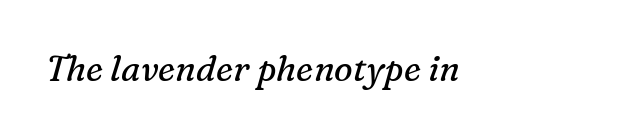
Is the type heavy? It reads as light-to-regular instead. The face used here is rendered with its standard letterfit. This sample uses a serif face. The rendering uses natural spacing where letterforms have individual widths.
